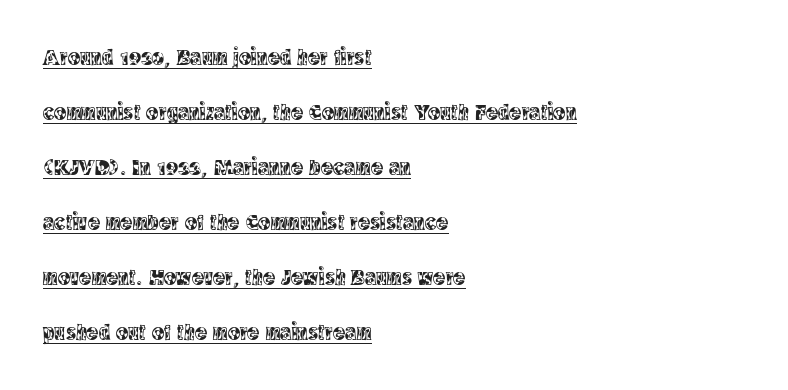
Does a line run under the words? Yes, clearly. Does the leading feel generous? Absolutely, it's lavish. The paragraph has a hard left edge and a soft right edge. Is there any slant? The stems are plumb. Glyph-to-glyph distance matches everyday printed text.
